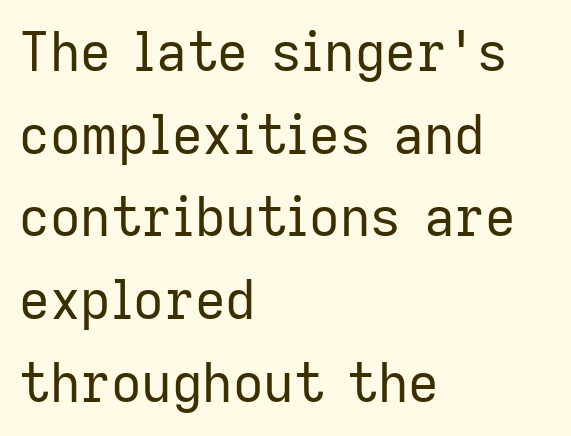
{"serif": "no", "italic": "no", "bold": "no", "weight": "regular", "width": "normal", "stroke_contrast": "low", "x_height": "medium", "monospaced": "no", "underline": "no", "align": "left", "line_spacing": "normal", "line_spacing_ratio": 1.56, "letter_spacing": "normal", "letter_spacing_em": 0.0, "glyph_px": 53}
